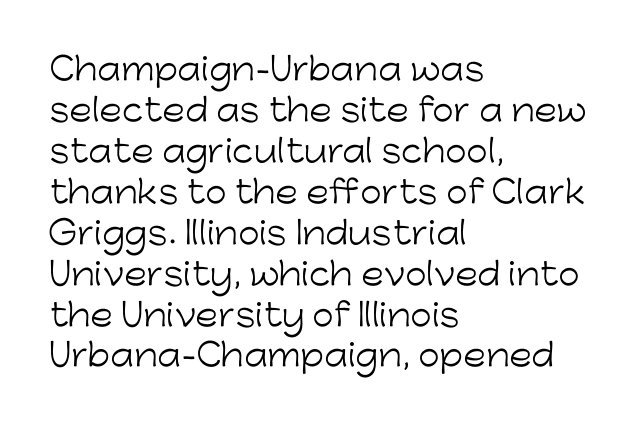
The image shows 31 px light sans-serif type, upright; set left-aligned, normal line spacing (1.32x), normal letter spacing, not underlined; low stroke contrast and a medium x-height.
